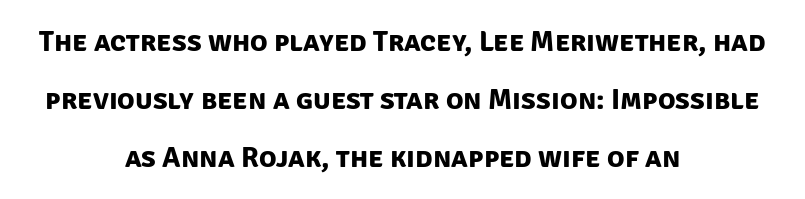
Q: Is the text bold? A: Yes.
Q: Is the typeface a serif or a sans-serif typeface? A: Sans-serif.
Q: Is the text underlined? A: No.
Q: How is the paragraph aligned? A: Centered.
Q: Is the spacing between letters normal or unusually wide? A: Normal.
Q: Is the spacing between lines tight, normal or loose? A: Loose.
Q: Width (condensed, normal, or wide)? A: Normal.
Q: Stroke contrast? A: Low.
Q: x-height? A: Large.
Q: Monospaced? A: No.
